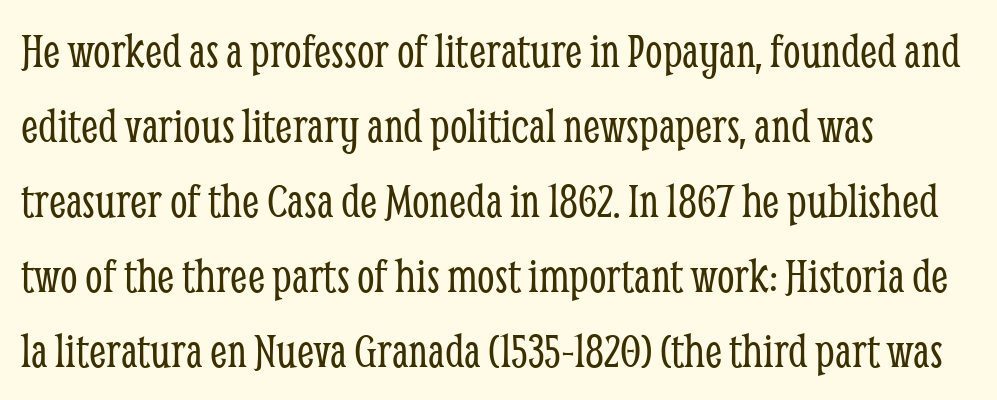
{"serif": "yes", "italic": "no", "bold": "no", "weight": "light", "width": "condensed", "stroke_contrast": "low", "x_height": "medium", "monospaced": "no", "underline": "no", "align": "left", "line_spacing": "normal", "line_spacing_ratio": 1.5, "letter_spacing": "normal", "letter_spacing_em": 0.0, "glyph_px": 50}
